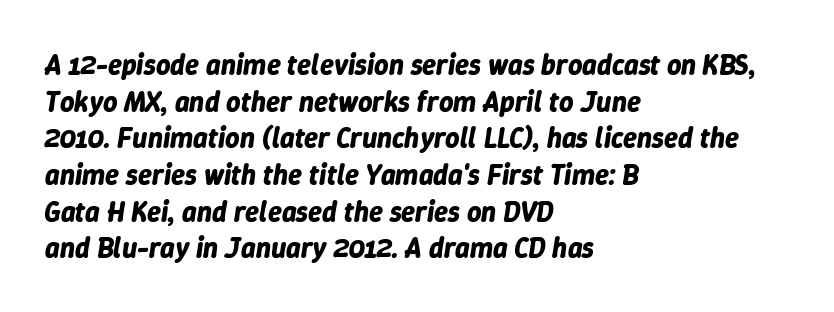
The glyphs have the mass of a bold cut. Notice how descenders clear the ascenders below comfortably — that's standard leading. Spacing between characters is what you'd get straight out of the box. The paragraph shown leans on its left margin. The zone under the glyphs is completely vacant. If you drew a line through each stem, it would be angled.
